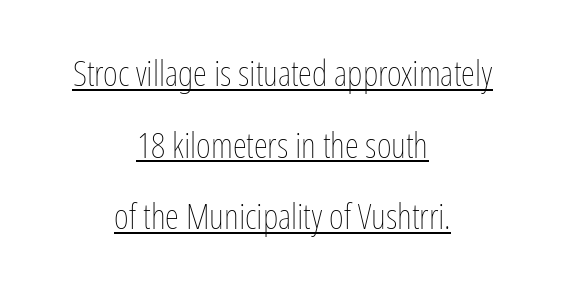
{"italic": "no", "bold": "no", "weight": "thin", "width": "condensed", "stroke_contrast": "low", "x_height": "medium", "monospaced": "no", "underline": "yes", "align": "center", "line_spacing": "loose", "line_spacing_ratio": 1.99, "letter_spacing": "normal", "letter_spacing_em": 0.0, "glyph_px": 36}
